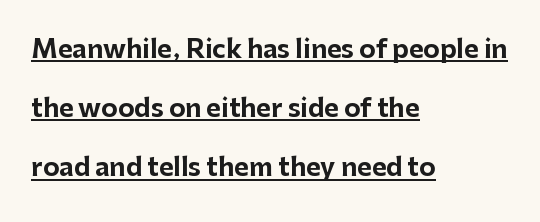
{"italic": "no", "bold": "yes", "underline": "yes", "align": "left", "line_spacing": "loose", "line_spacing_ratio": 2.37, "letter_spacing": "normal", "letter_spacing_em": 0.0, "glyph_px": 25}
